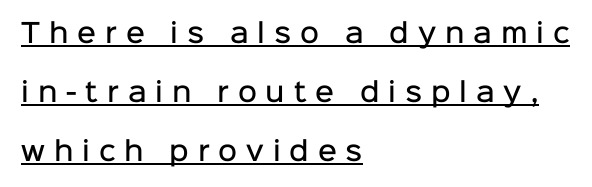
Q: Is the text bold? A: Semi-bold.
Q: Is the text italic (slanted)? A: No, it is upright.
Q: Is the text underlined? A: Yes.
Q: How is the paragraph aligned? A: Left-aligned.
Q: Is the spacing between letters normal or unusually wide? A: Unusually wide.
Q: Is the spacing between lines tight, normal or loose? A: Loose.
